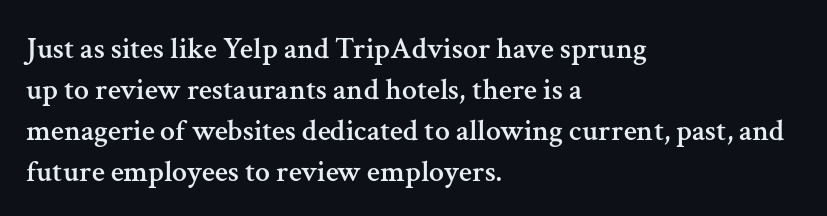
Q: Is the text italic (slanted)? A: No, it is upright.
Q: Is the typeface a serif or a sans-serif typeface? A: Serif.
Q: Is the text underlined? A: No.
Q: How is the paragraph aligned? A: Left-aligned.
Q: Is the spacing between letters normal or unusually wide? A: Normal.
Q: Is the spacing between lines tight, normal or loose? A: Normal.
Q: Width (condensed, normal, or wide)? A: Normal.
Q: Stroke contrast? A: Medium.
Q: x-height? A: Medium.
Q: Monospaced? A: No.
